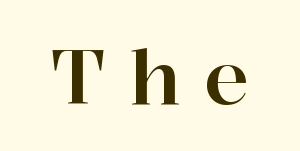
Q: Is the text italic (slanted)? A: No, it is upright.
Q: Is the typeface a serif or a sans-serif typeface? A: Serif.
Q: Is the text underlined? A: No.
Q: Is the spacing between letters normal or unusually wide? A: Unusually wide.
Q: Width (condensed, normal, or wide)? A: Normal.
Q: Stroke contrast? A: High.
Q: x-height? A: Medium.
Q: Monospaced? A: No.
